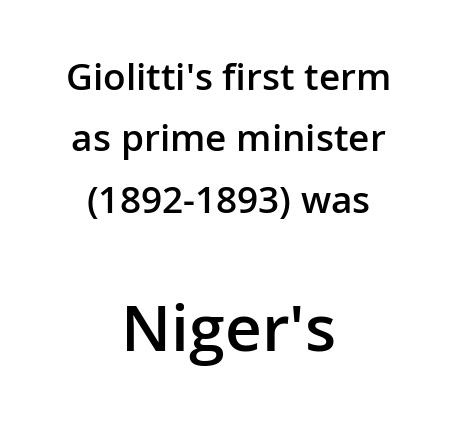
Q: Is the text bold? A: Semi-bold.
Q: Is the text italic (slanted)? A: No, it is upright.
Q: Is the typeface a serif or a sans-serif typeface? A: Sans-serif.
Q: Is the text underlined? A: No.
Q: How is the paragraph aligned? A: Centered.
Q: Is the spacing between letters normal or unusually wide? A: Normal.
Q: Is the spacing between lines tight, normal or loose? A: Normal.
Q: Which block of text is set in a larger size, the first (top) or the second (bottom)? A: The second (bottom) one.
Q: Width (condensed, normal, or wide)? A: Normal.
Q: Stroke contrast? A: Low.
Q: x-height? A: Medium.
Q: Monospaced? A: No.
